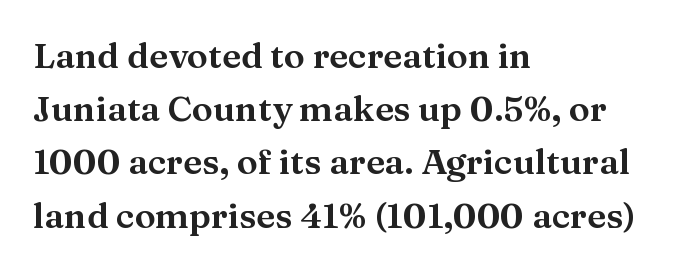
Every row of glyphs begins at an identical x-position on the left. In terms of posture, this sample is upright. Quick note: underline off. This rendering employs a face with finishing strokes, i.e., a serif.
